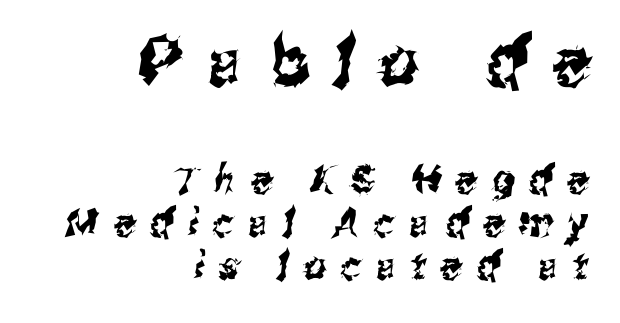
Q: Is the typeface a serif or a sans-serif typeface? A: Sans-serif.
Q: Is the text underlined? A: No.
Q: How is the paragraph aligned? A: Right-aligned.
Q: Is the spacing between letters normal or unusually wide? A: Unusually wide.
Q: Is the spacing between lines tight, normal or loose? A: Tight.
Q: Which block of text is set in a larger size, the first (top) or the second (bottom)? A: The first (top) one.
Q: Width (condensed, normal, or wide)? A: Condensed.
Q: Stroke contrast? A: Medium.
Q: x-height? A: Medium.
Q: Monospaced? A: No.
